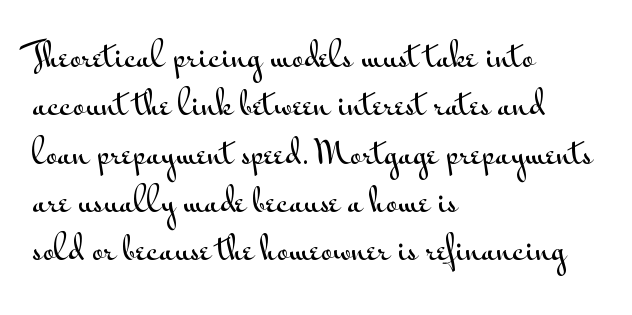
The image shows 32 px wide sans-serif type; set left-aligned, normal line spacing (1.51x), normal letter spacing, not underlined; medium stroke contrast and a small x-height.
